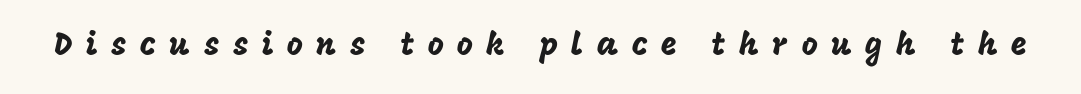
Q: Is the text italic (slanted)? A: Yes.
Q: Is the typeface a serif or a sans-serif typeface? A: Sans-serif.
Q: Is the text underlined? A: No.
Q: Is the spacing between letters normal or unusually wide? A: Unusually wide.
Q: Width (condensed, normal, or wide)? A: Normal.
Q: Stroke contrast? A: Low.
Q: x-height? A: Large.
Q: Monospaced? A: No.
